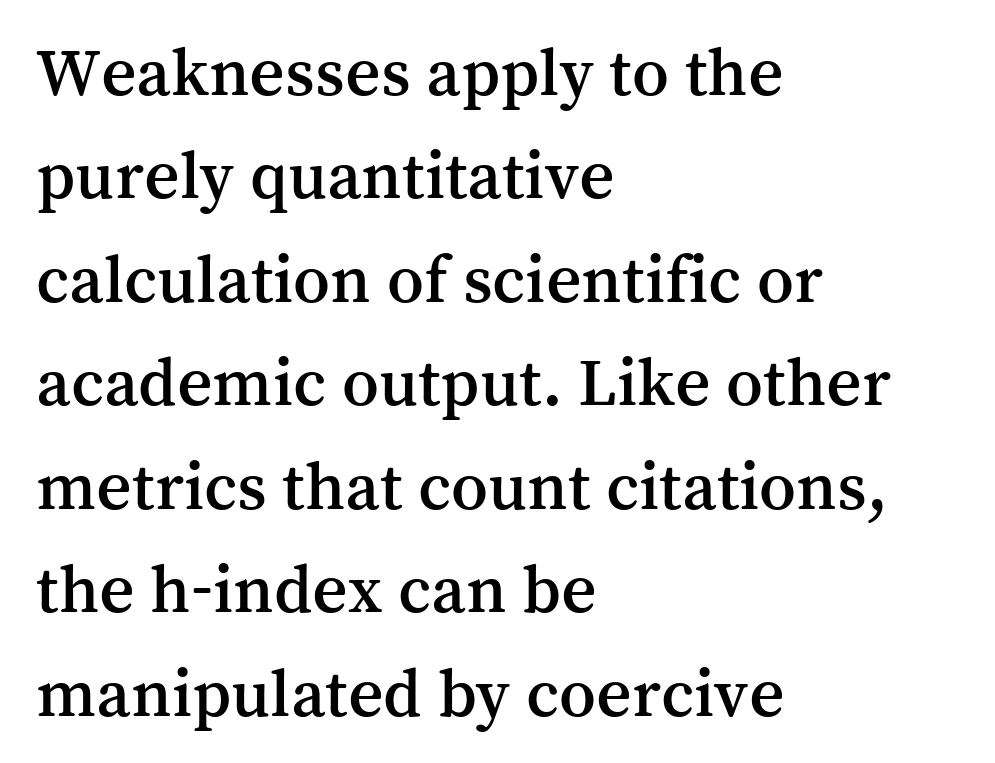
Here the designer chose a conventional face with non-uniform glyph widths. Serif or sans? Serif — the stroke terminals have little feet. Left-aligned paragraph, ragged on the right. The vertical gap from one line to the next is medium.
